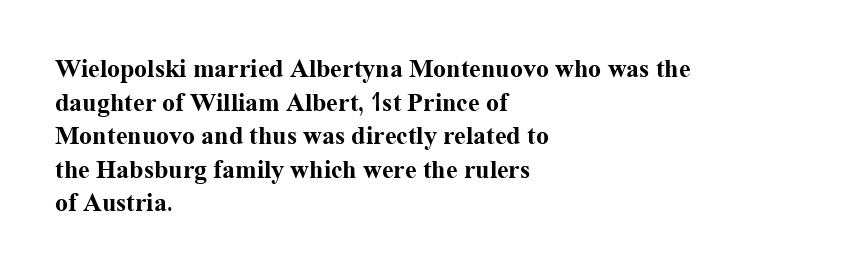
The image shows 26 px bold type, upright; set left-aligned, normal line spacing (1.29x), normal letter spacing, not underlined.
